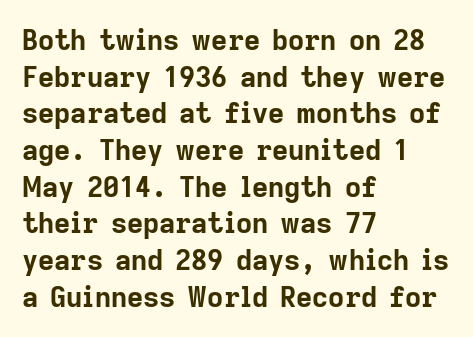
{"serif": "no", "italic": "no", "bold": "yes", "weight": "bold", "width": "normal", "stroke_contrast": "low", "x_height": "medium", "monospaced": "no", "underline": "no", "align": "left", "line_spacing": "normal", "line_spacing_ratio": 1.31, "letter_spacing": "normal", "letter_spacing_em": 0.0, "glyph_px": 28}
